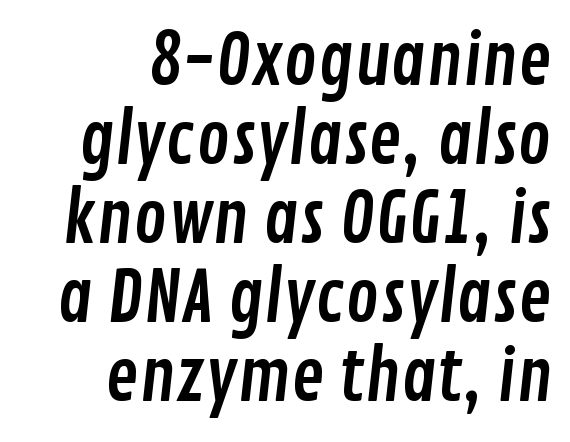
The image shows 70 px condensed sans-serif type; set right-aligned, tight line spacing (1.13x), normal letter spacing, not underlined; low stroke contrast and a medium x-height.
